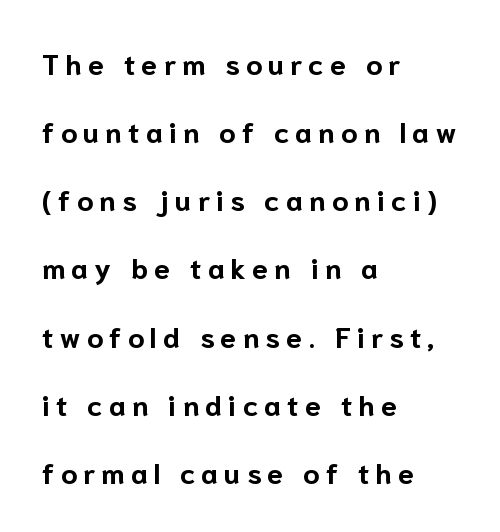
The image shows 29 px bold sans-serif type, upright; set left-aligned, loose line spacing (2.35x), unusually wide letter spacing (+0.21 em), not underlined; low stroke contrast and a medium x-height.
